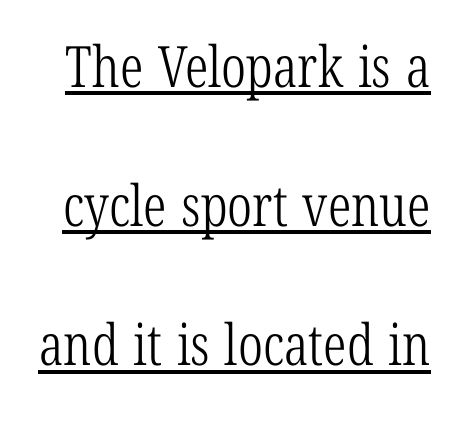
The image shows 57 px light, condensed serif type; set loose line spacing (2.44x), normal letter spacing, underlined; low stroke contrast and a medium x-height.
